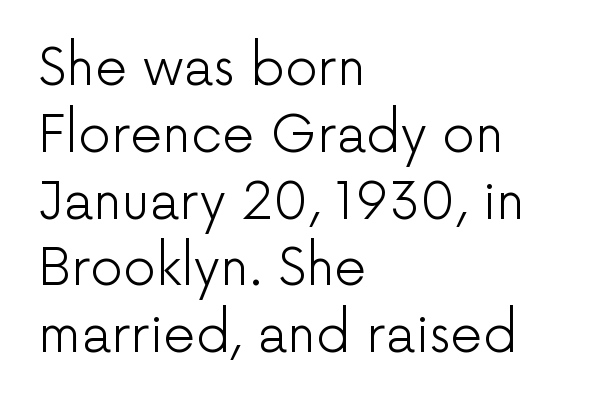
{"serif": "no", "italic": "no", "bold": "no", "weight": "light", "width": "normal", "stroke_contrast": "low", "x_height": "medium", "monospaced": "no", "underline": "no", "align": "left", "line_spacing": "normal", "line_spacing_ratio": 1.31, "letter_spacing": "normal", "letter_spacing_em": 0.0, "glyph_px": 51}
